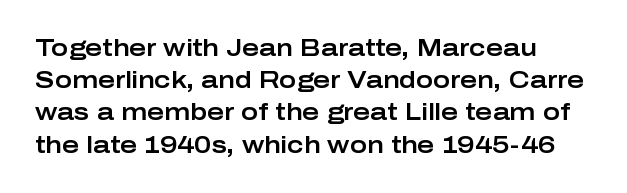
Q: Is the text italic (slanted)? A: No, it is upright.
Q: Is the text underlined? A: No.
Q: Is the spacing between letters normal or unusually wide? A: Normal.
Q: Is the spacing between lines tight, normal or loose? A: Normal.
